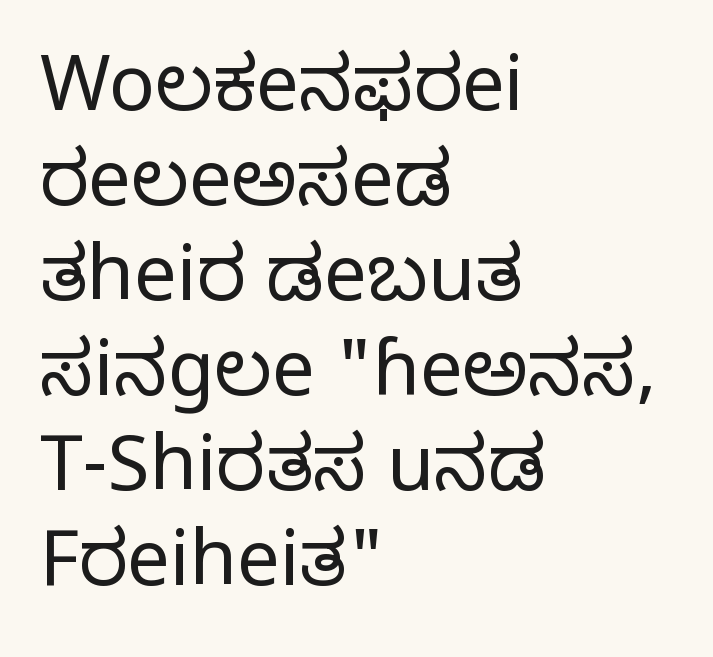
Q: Is the text bold? A: No.
Q: Is the text italic (slanted)? A: No, it is upright.
Q: Is the typeface a serif or a sans-serif typeface? A: Serif.
Q: Is the text underlined? A: No.
Q: How is the paragraph aligned? A: Left-aligned.
Q: Is the spacing between letters normal or unusually wide? A: Normal.
Q: Is the spacing between lines tight, normal or loose? A: Normal.
Q: Width (condensed, normal, or wide)? A: Normal.
Q: Stroke contrast? A: Low.
Q: x-height? A: Large.
Q: Monospaced? A: No.
